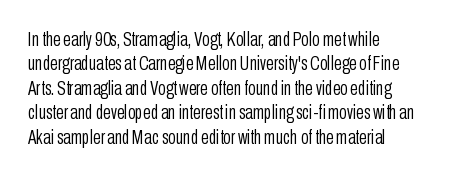
The image shows 20 px text type, upright; set left-aligned, line spacing 1.22x, normal letter spacing, not underlined.
